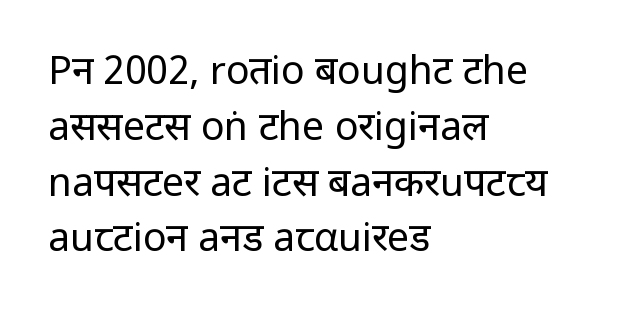
{"serif": "no", "italic": "no", "bold": "no", "weight": "regular", "width": "condensed", "stroke_contrast": "low", "x_height": "large", "monospaced": "no", "underline": "no", "align": "left", "line_spacing": "normal", "line_spacing_ratio": 1.43, "letter_spacing": "normal", "letter_spacing_em": 0.0, "glyph_px": 39}
